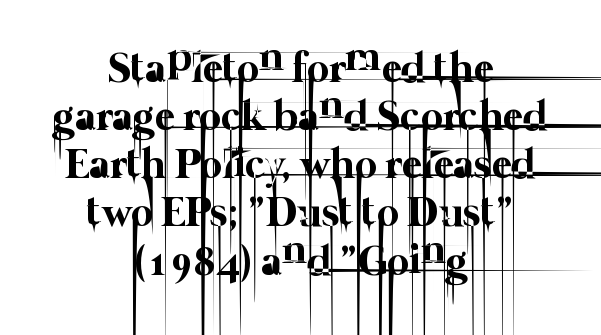
Q: Is the text bold? A: No.
Q: Is the text underlined? A: No.
Q: How is the paragraph aligned? A: Centered.
Q: Is the spacing between letters normal or unusually wide? A: Normal.
Q: Is the spacing between lines tight, normal or loose? A: Tight.
Q: Width (condensed, normal, or wide)? A: Normal.
Q: Stroke contrast? A: Low.
Q: x-height? A: Medium.
Q: Monospaced? A: No.
